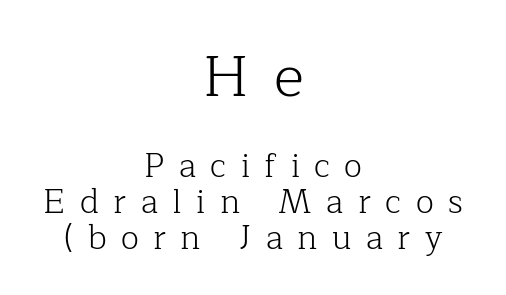
Q: Is the text bold? A: No.
Q: Is the text italic (slanted)? A: No, it is upright.
Q: Is the typeface a serif or a sans-serif typeface? A: Serif.
Q: Is the text underlined? A: No.
Q: How is the paragraph aligned? A: Centered.
Q: Is the spacing between letters normal or unusually wide? A: Unusually wide.
Q: Is the spacing between lines tight, normal or loose? A: Tight.
Q: Which block of text is set in a larger size, the first (top) or the second (bottom)? A: The first (top) one.
Q: Width (condensed, normal, or wide)? A: Normal.
Q: Stroke contrast? A: Low.
Q: x-height? A: Medium.
Q: Monospaced? A: No.
